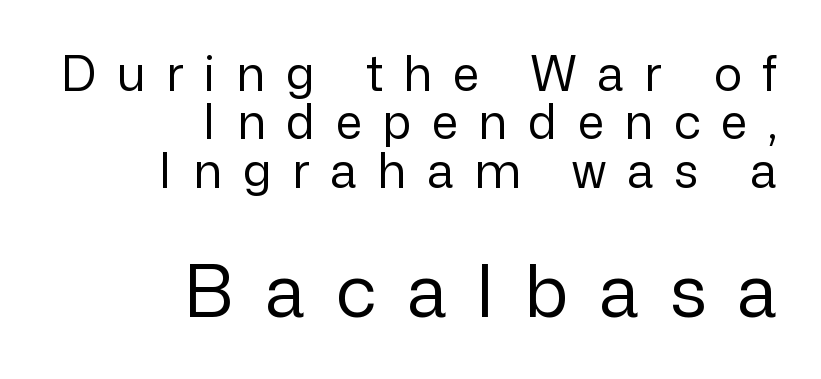
Q: Is the text bold? A: No.
Q: Is the text italic (slanted)? A: No, it is upright.
Q: Is the typeface a serif or a sans-serif typeface? A: Sans-serif.
Q: Is the text underlined? A: No.
Q: How is the paragraph aligned? A: Right-aligned.
Q: Is the spacing between letters normal or unusually wide? A: Unusually wide.
Q: Is the spacing between lines tight, normal or loose? A: Tight.
Q: Which block of text is set in a larger size, the first (top) or the second (bottom)? A: The second (bottom) one.
Q: Width (condensed, normal, or wide)? A: Normal.
Q: Stroke contrast? A: Low.
Q: x-height? A: Medium.
Q: Monospaced? A: No.
